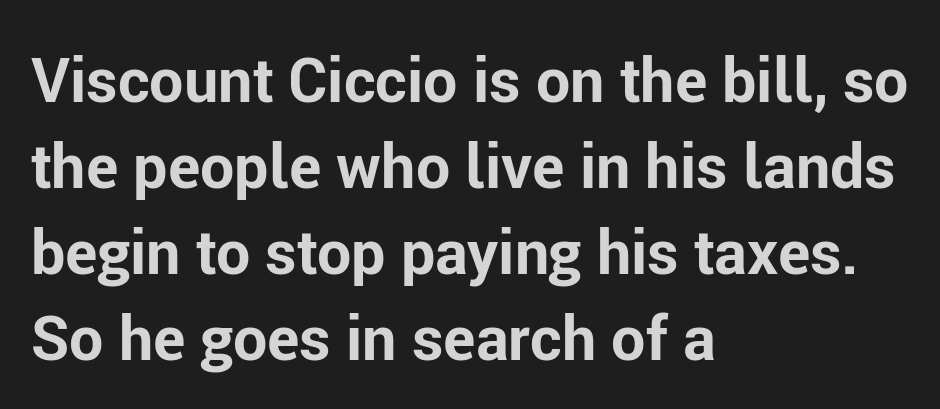
The image shows 61 px bold sans-serif type, upright; set left-aligned, normal line spacing (1.41x), normal letter spacing, not underlined; low stroke contrast and a medium x-height.
